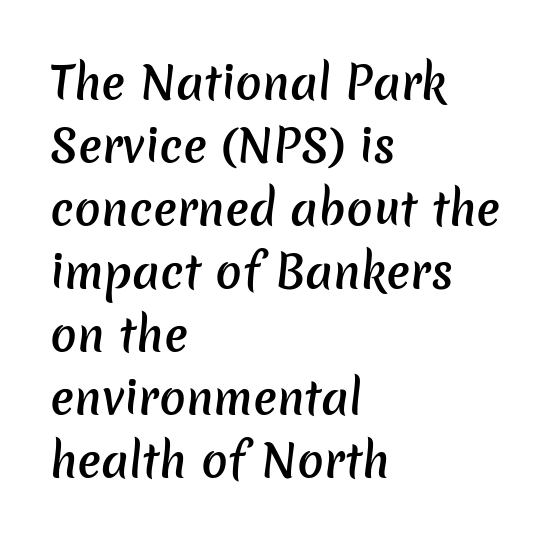
The image shows 44 px semibold sans-serif type; set left-aligned, normal line spacing (1.43x), normal letter spacing, not underlined; low stroke contrast and a medium x-height.
